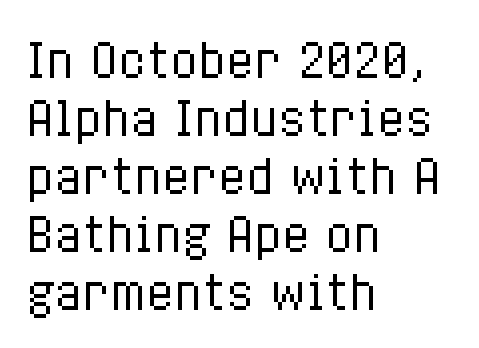
{"italic": "no", "bold": "no", "weight": "regular", "width": "condensed", "stroke_contrast": "low", "x_height": "medium", "monospaced": "no", "underline": "no", "align": "left", "line_spacing": "normal", "line_spacing_ratio": 1.26, "letter_spacing": "normal", "letter_spacing_em": 0.0, "glyph_px": 46}
